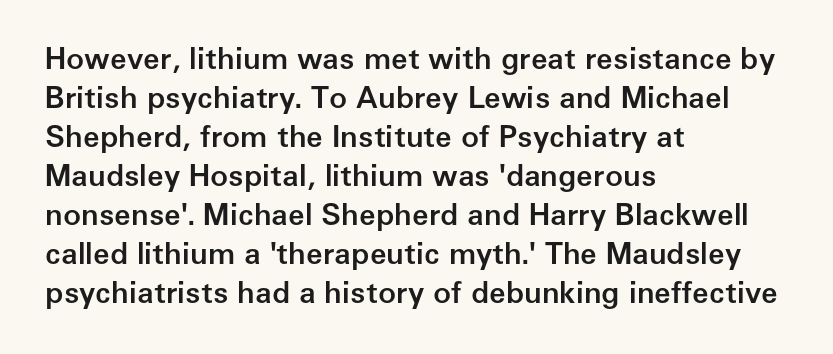
The image shows 30 px semibold sans-serif type, upright; set left-aligned, normal line spacing (1.3x), normal letter spacing, not underlined; low stroke contrast and a medium x-height.
